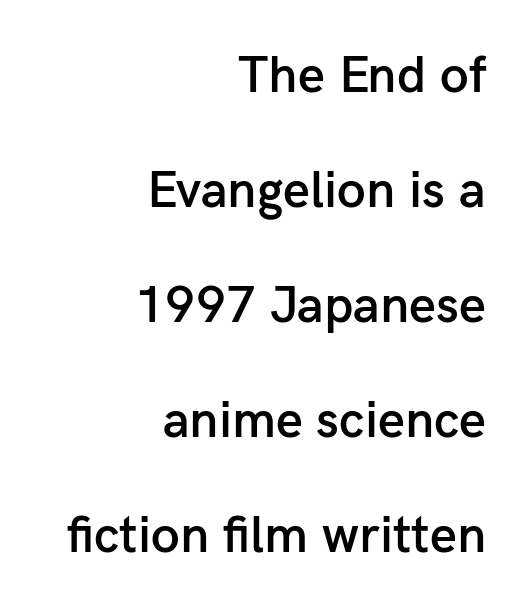
The image shows 52 px semibold sans-serif type, upright; set right-aligned, loose line spacing (2.21x), normal letter spacing, not underlined; low stroke contrast and a medium x-height.
